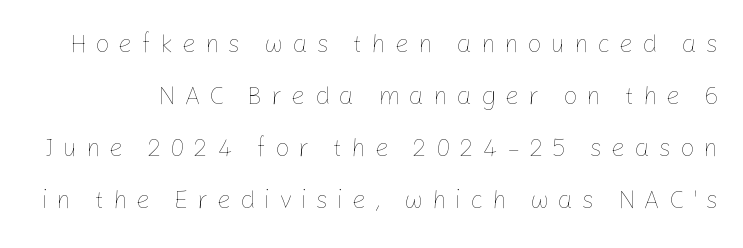
The image shows 25 px text type, upright; set loose line spacing (2.08x), unusually wide letter spacing (+0.35 em), not underlined.
